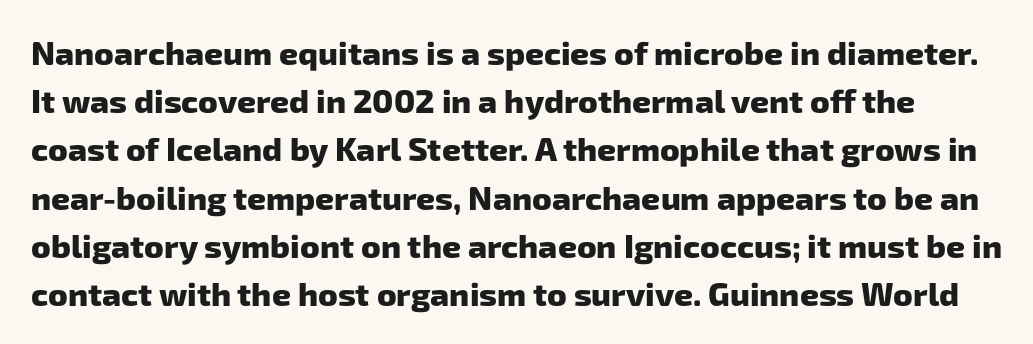
Q: Is the text bold? A: Yes.
Q: Is the typeface a serif or a sans-serif typeface? A: Sans-serif.
Q: Is the text underlined? A: No.
Q: Is the spacing between letters normal or unusually wide? A: Normal.
Q: Is the spacing between lines tight, normal or loose? A: Normal.
Q: Width (condensed, normal, or wide)? A: Normal.
Q: Stroke contrast? A: Low.
Q: x-height? A: Medium.
Q: Monospaced? A: No.
